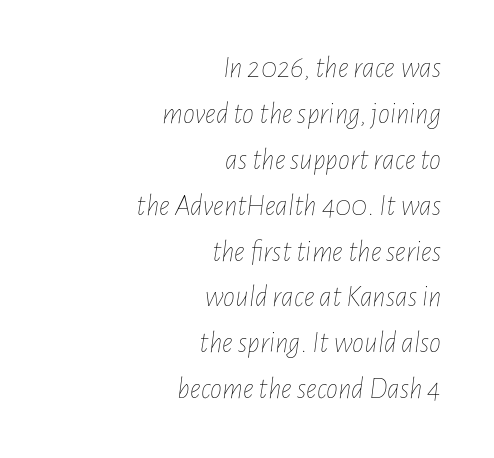
The image shows 30 px thin, condensed type, italic (leaning right); set right-aligned, normal line spacing (1.53x), normal letter spacing, not underlined; low stroke contrast and a medium x-height.
